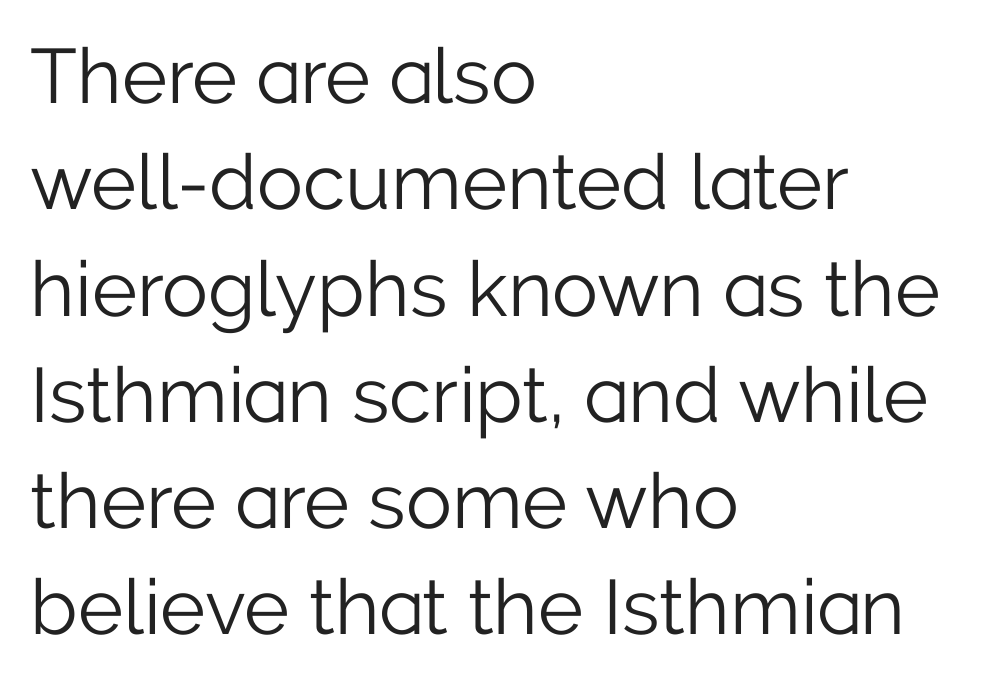
The passage shown is typed in a proportional face where columns would drift. No word sits above an underline. The paragraph has a hard left edge and a soft right edge. Grotesque or geometric, the face here clearly has no serifs. A normal amount of white space separates one row of letters from the next.
